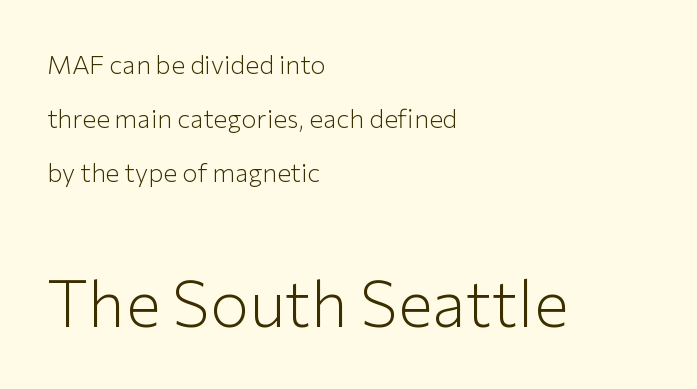
Honestly, the letter spacing is just normal — you wouldn't notice it. A great deal of white space separates one row of letters from the next. Any mark beneath the type? The region is blank. Compare the two chunks: the lower has the greater cap height. Horizontal alignment here is leftward, the default for most running prose.
